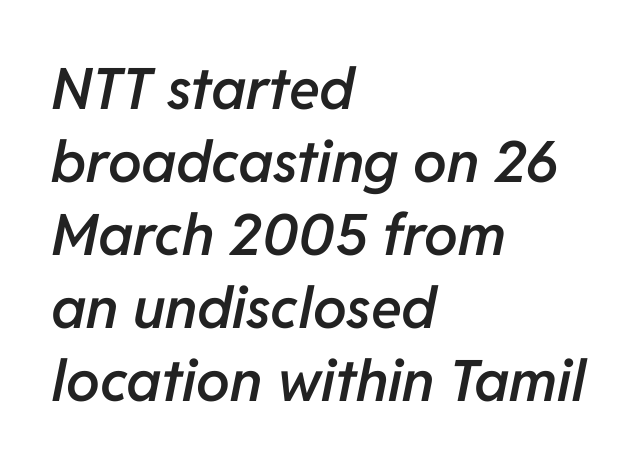
Q: Is the text bold? A: Semi-bold.
Q: Is the text italic (slanted)? A: Yes, it leans right by about 11 degrees.
Q: Is the text underlined? A: No.
Q: How is the paragraph aligned? A: Left-aligned.
Q: Is the spacing between letters normal or unusually wide? A: Normal.
Q: Is the spacing between lines tight, normal or loose? A: Normal.
Q: Width (condensed, normal, or wide)? A: Normal.
Q: Stroke contrast? A: Low.
Q: x-height? A: Medium.
Q: Monospaced? A: No.
